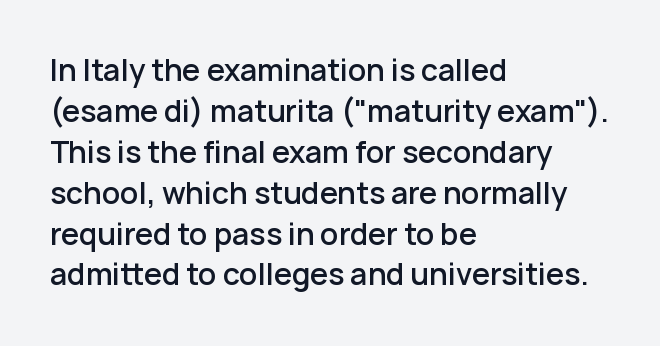
{"serif": "no", "italic": "no", "bold": "semi", "weight": "semibold", "width": "normal", "stroke_contrast": "low", "x_height": "medium", "monospaced": "no", "underline": "no", "align": "left", "line_spacing": "normal", "line_spacing_ratio": 1.41, "letter_spacing": "normal", "letter_spacing_em": 0.0, "glyph_px": 29}
